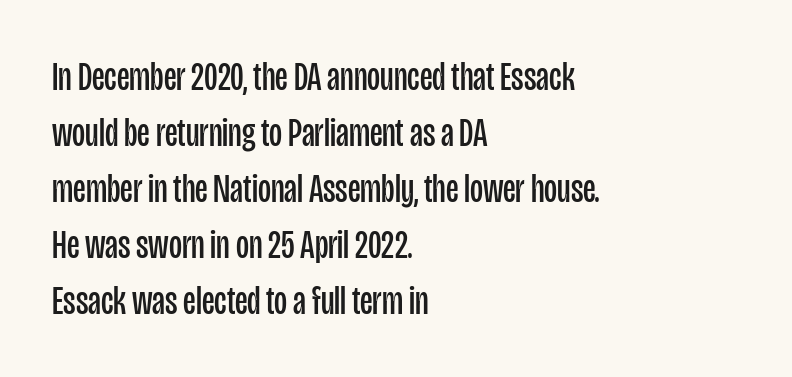
Q: Is the text bold? A: No.
Q: Is the text italic (slanted)? A: No, it is upright.
Q: Is the typeface a serif or a sans-serif typeface? A: Sans-serif.
Q: Is the text underlined? A: No.
Q: How is the paragraph aligned? A: Left-aligned.
Q: Is the spacing between letters normal or unusually wide? A: Normal.
Q: Is the spacing between lines tight, normal or loose? A: Normal.
Q: Width (condensed, normal, or wide)? A: Condensed.
Q: Stroke contrast? A: Low.
Q: x-height? A: Large.
Q: Monospaced? A: No.
